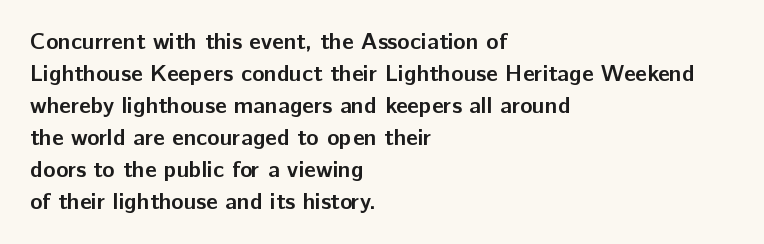
Q: Is the text bold? A: Yes.
Q: Is the text italic (slanted)? A: No, it is upright.
Q: Is the text underlined? A: No.
Q: How is the paragraph aligned? A: Left-aligned.
Q: Is the spacing between letters normal or unusually wide? A: Normal.
Q: Is the spacing between lines tight, normal or loose? A: Normal.
